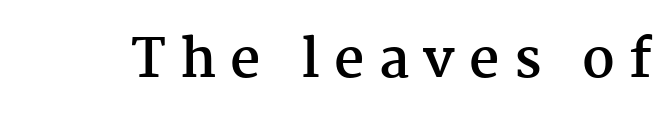
{"serif": "yes", "italic": "no", "bold": "yes", "weight": "semibold", "width": "normal", "stroke_contrast": "medium", "x_height": "medium", "monospaced": "no", "underline": "no", "letter_spacing": "wide", "letter_spacing_em": 0.27, "glyph_px": 53}
